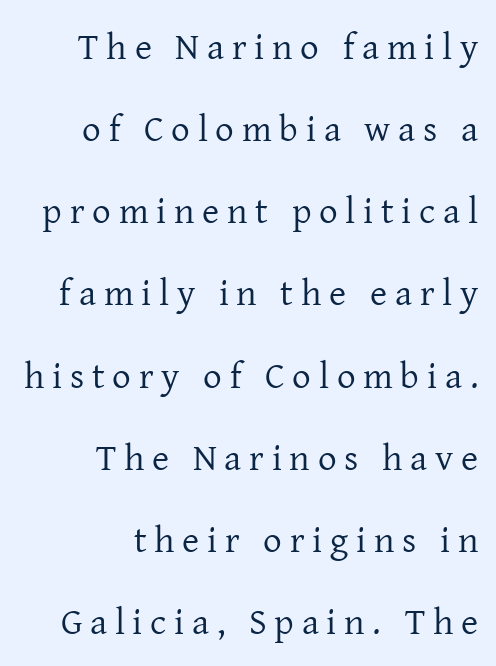
The foot of each line stays bare and open. Counters stay open thanks to moderate or lighter strokes. The passage shown is typeset with a serif family. Spacing between characters has been opened up far beyond the box default.
